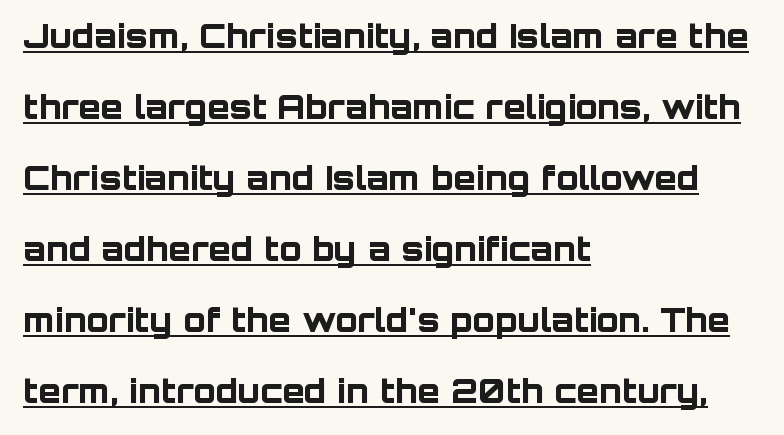
Q: Is the text bold? A: Yes.
Q: Is the text italic (slanted)? A: No, it is upright.
Q: Is the typeface a serif or a sans-serif typeface? A: Sans-serif.
Q: Is the text underlined? A: Yes.
Q: How is the paragraph aligned? A: Left-aligned.
Q: Is the spacing between letters normal or unusually wide? A: Normal.
Q: Is the spacing between lines tight, normal or loose? A: Loose.
Q: Width (condensed, normal, or wide)? A: Normal.
Q: Stroke contrast? A: Low.
Q: x-height? A: Large.
Q: Monospaced? A: No.
